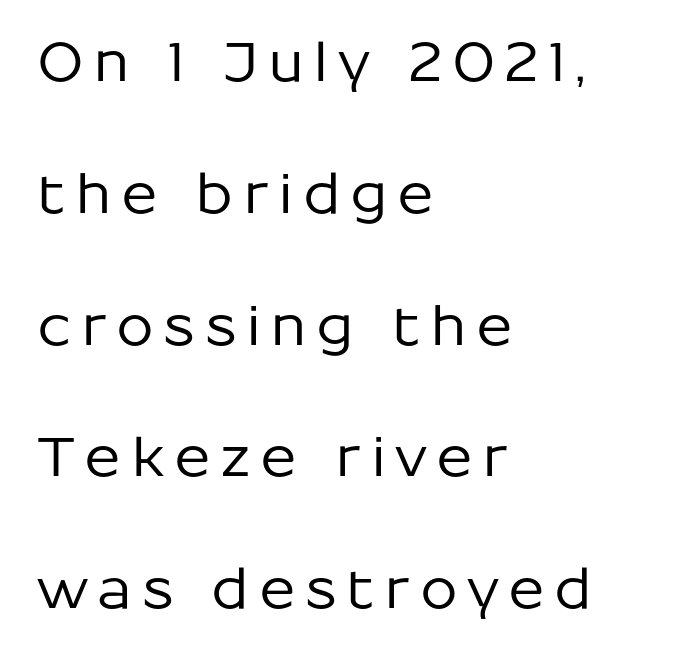
The image shows 54 px sans-serif type, upright; set left-aligned, loose line spacing (2.44x), not underlined; low stroke contrast and a medium x-height.
